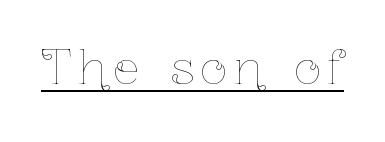
The letterforms sit at book weight or below. Like a heading marked for emphasis, these lines bear an underscore. Note the varied advance widths — an 'i' is clearly narrower than an 'm'. Ordinary non-slanted type is in use.
